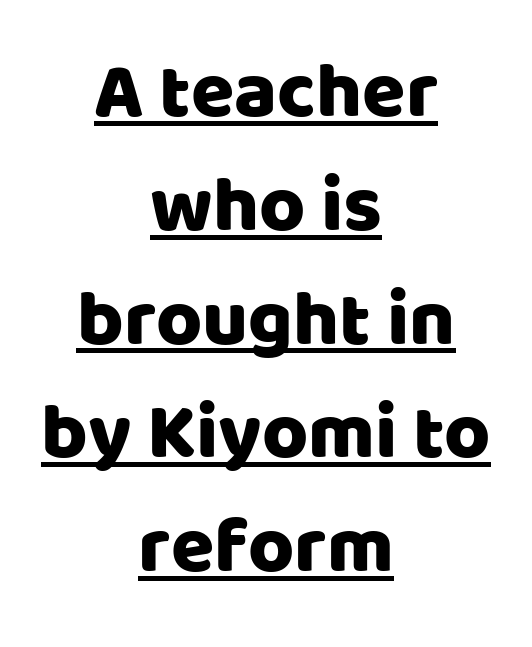
The image shows 79 px sans-serif type, upright; set centered, normal line spacing (1.44x), normal letter spacing, underlined; low stroke contrast and a large x-height.
